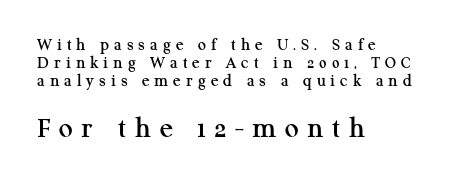
The image shows 31 px serif type, upright; set left-aligned, tight line spacing (0.99x), unusually wide letter spacing (+0.28 em), not underlined; the second (bottom) block is 1.72x larger; medium stroke contrast and a medium x-height.
